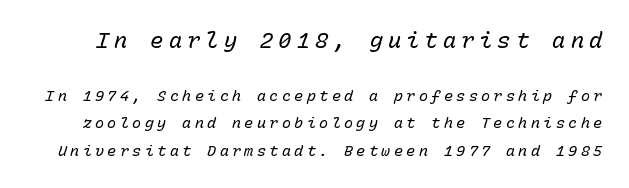
The image shows 22 px text type, italic (leaning right); set line spacing 1.86x, unusually wide letter spacing (+0.23 em), not underlined; the first (top) block is 1.47x larger.
